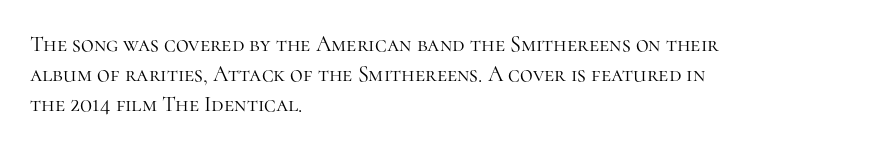
{"italic": "no", "bold": "no", "underline": "no", "align": "left", "line_spacing": "normal", "line_spacing_ratio": 1.36, "letter_spacing": "normal", "letter_spacing_em": 0.0, "glyph_px": 22}
